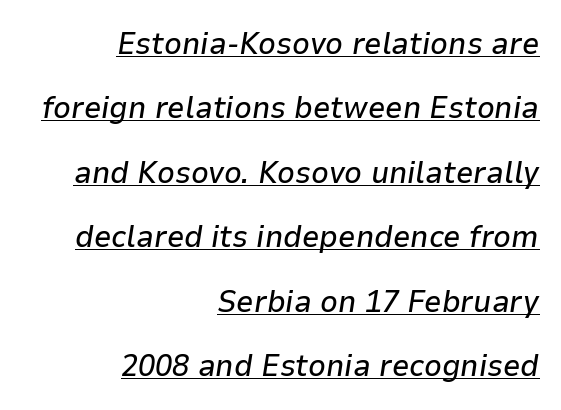
Q: Is the text italic (slanted)? A: Yes, it leans right by about 9 degrees.
Q: Is the text underlined? A: Yes.
Q: How is the paragraph aligned? A: Right-aligned.
Q: Is the spacing between letters normal or unusually wide? A: Normal.
Q: Is the spacing between lines tight, normal or loose? A: Loose.
Q: Width (condensed, normal, or wide)? A: Normal.
Q: Stroke contrast? A: Low.
Q: x-height? A: Medium.
Q: Monospaced? A: No.
